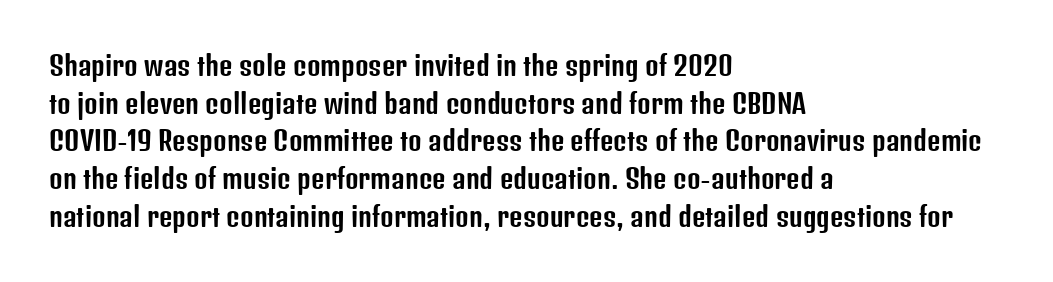
Q: Is the text italic (slanted)? A: No, it is upright.
Q: Is the text underlined? A: No.
Q: How is the paragraph aligned? A: Left-aligned.
Q: Is the spacing between letters normal or unusually wide? A: Normal.
Q: Is the spacing between lines tight, normal or loose? A: Normal.
